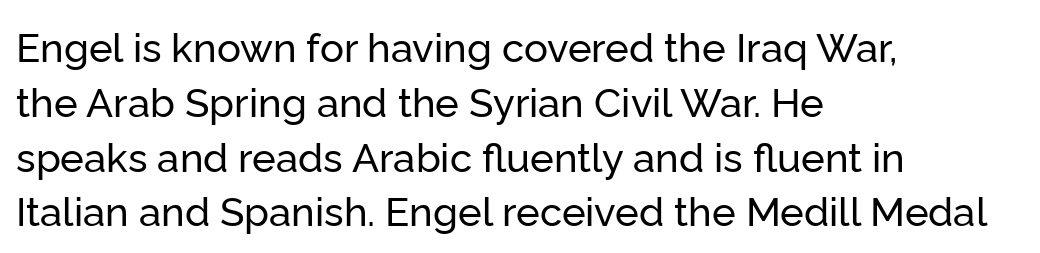
The image shows 40 px sans-serif type, upright; set left-aligned, normal line spacing (1.37x), normal letter spacing, not underlined; low stroke contrast and a medium x-height.
